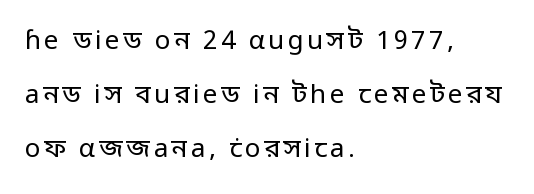
Q: Is the text bold? A: No.
Q: Is the text italic (slanted)? A: No, it is upright.
Q: Is the text underlined? A: No.
Q: How is the paragraph aligned? A: Left-aligned.
Q: Is the spacing between lines tight, normal or loose? A: Loose.
